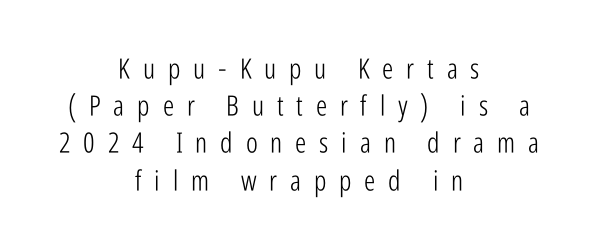
Q: Is the text bold? A: No.
Q: Is the text italic (slanted)? A: No, it is upright.
Q: Is the typeface a serif or a sans-serif typeface? A: Sans-serif.
Q: Is the text underlined? A: No.
Q: How is the paragraph aligned? A: Centered.
Q: Is the spacing between letters normal or unusually wide? A: Unusually wide.
Q: Is the spacing between lines tight, normal or loose? A: Normal.
Q: Width (condensed, normal, or wide)? A: Condensed.
Q: Stroke contrast? A: Low.
Q: x-height? A: Medium.
Q: Monospaced? A: No.
